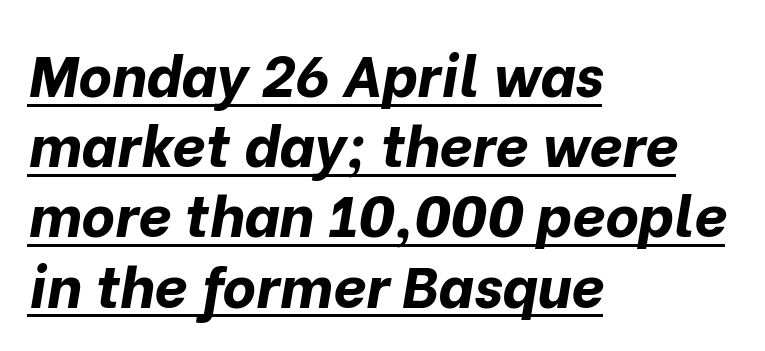
The image shows 58 px bold type, italic (leaning right); set left-aligned, line spacing 1.21x, normal letter spacing, underlined; low stroke contrast and a medium x-height.
